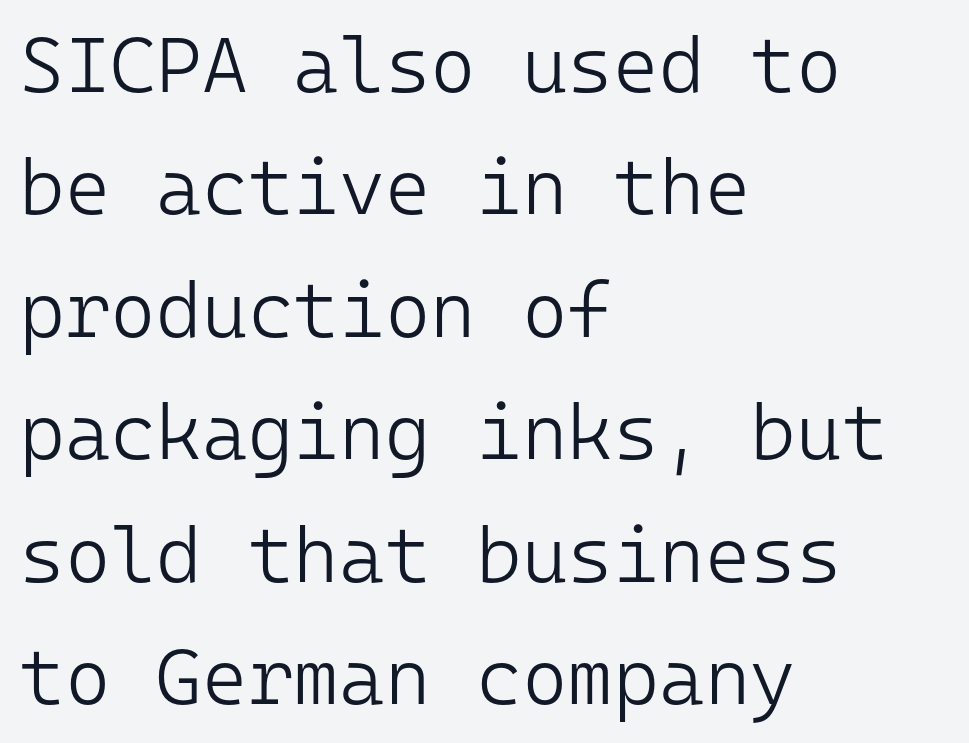
Each line starts at the same left margin while the right side varies. Heft: none added — not bold. A typesetter would mark this as roman, not italic. If you measured baseline to baseline, you'd find a middling distance. Every character here occupies the same horizontal width, giving the sample a typewriter-like rhythm.
